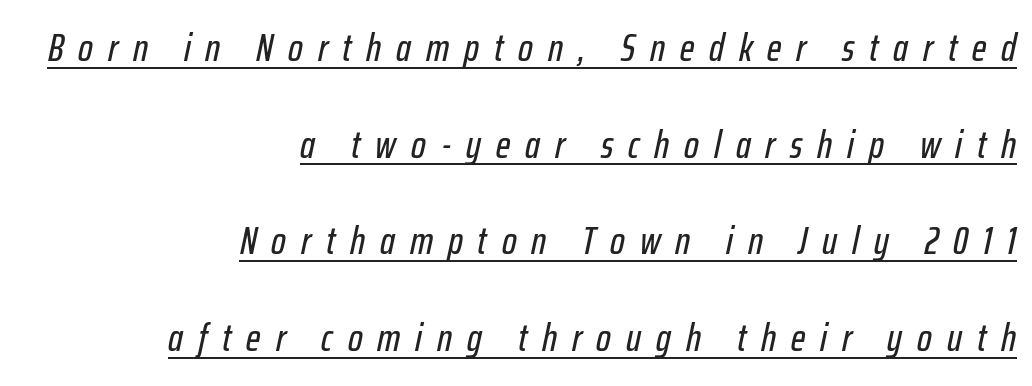
{"italic": "yes", "lean": "right", "slant_degrees": 12, "width": "condensed", "stroke_contrast": "low", "x_height": "medium", "monospaced": "no", "underline": "yes", "align": "right", "line_spacing": "loose", "line_spacing_ratio": 2.48, "letter_spacing": "wide", "letter_spacing_em": 0.38, "glyph_px": 39}
